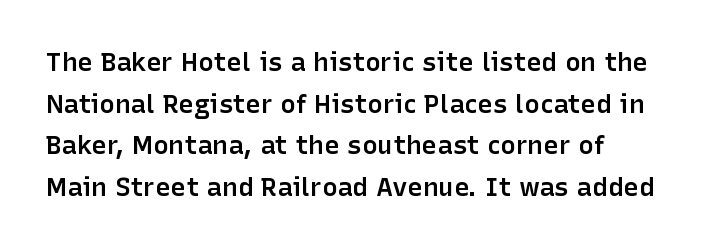
The image shows 26 px text type, upright; set normal line spacing (1.6x), normal letter spacing, not underlined.
